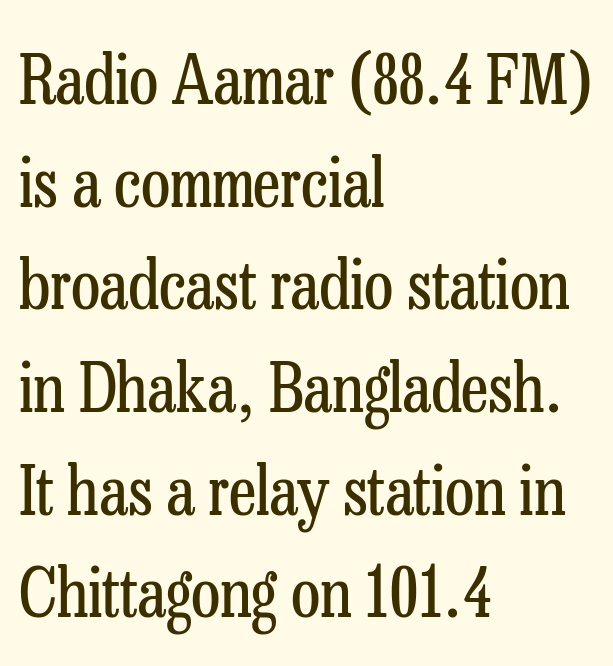
{"serif": "yes", "italic": "no", "bold": "no", "weight": "regular", "width": "condensed", "stroke_contrast": "low", "x_height": "medium", "monospaced": "no", "underline": "no", "align": "left", "line_spacing": "normal", "line_spacing_ratio": 1.51, "letter_spacing": "normal", "letter_spacing_em": 0.0, "glyph_px": 68}
